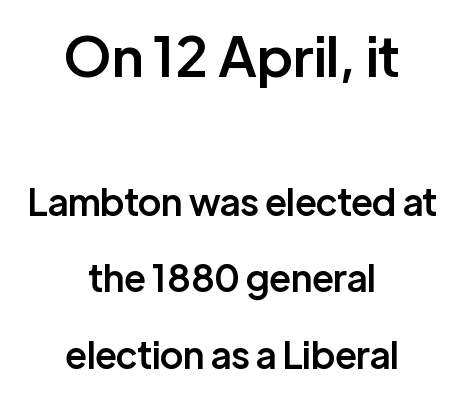
Q: Is the text bold? A: Semi-bold.
Q: Is the text italic (slanted)? A: No, it is upright.
Q: Is the typeface a serif or a sans-serif typeface? A: Sans-serif.
Q: Is the text underlined? A: No.
Q: How is the paragraph aligned? A: Centered.
Q: Is the spacing between letters normal or unusually wide? A: Normal.
Q: Is the spacing between lines tight, normal or loose? A: Loose.
Q: Which block of text is set in a larger size, the first (top) or the second (bottom)? A: The first (top) one.
Q: Width (condensed, normal, or wide)? A: Normal.
Q: Stroke contrast? A: Low.
Q: x-height? A: Medium.
Q: Monospaced? A: No.
